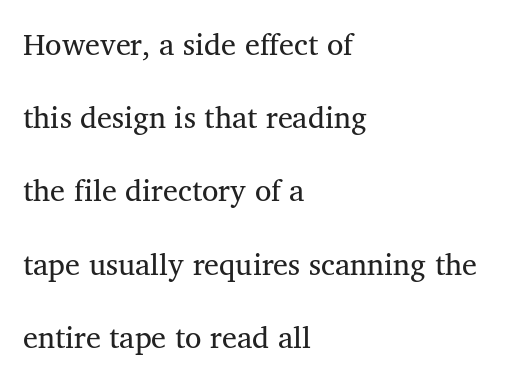
The image shows 30 px serif type; set left-aligned, loose line spacing (2.44x), normal letter spacing, not underlined; medium stroke contrast and a medium x-height.
